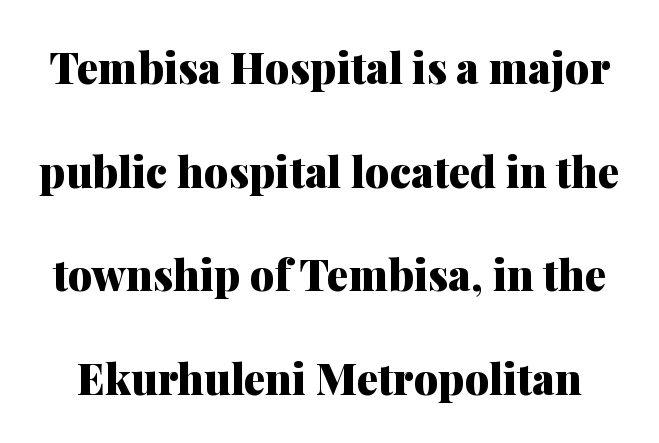
Q: Is the text bold? A: Yes.
Q: Is the text italic (slanted)? A: No, it is upright.
Q: Is the typeface a serif or a sans-serif typeface? A: Serif.
Q: Is the text underlined? A: No.
Q: Is the spacing between letters normal or unusually wide? A: Normal.
Q: Is the spacing between lines tight, normal or loose? A: Loose.
Q: Width (condensed, normal, or wide)? A: Normal.
Q: Stroke contrast? A: Medium.
Q: x-height? A: Medium.
Q: Monospaced? A: No.
